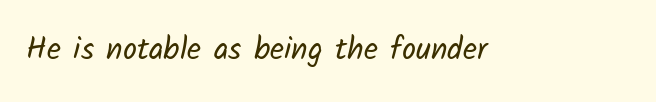
Q: Is the text bold? A: No.
Q: Is the typeface a serif or a sans-serif typeface? A: Sans-serif.
Q: Is the text underlined? A: No.
Q: Is the spacing between letters normal or unusually wide? A: Normal.
Q: Width (condensed, normal, or wide)? A: Normal.
Q: Stroke contrast? A: Low.
Q: x-height? A: Medium.
Q: Monospaced? A: No.
